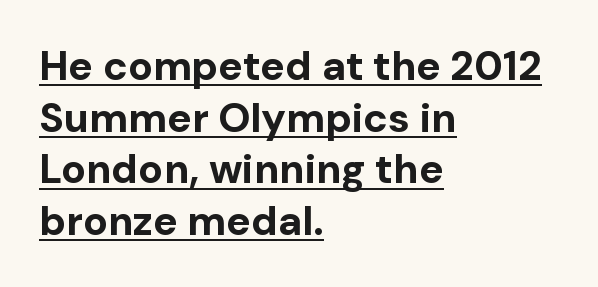
{"serif": "no", "italic": "no", "bold": "yes", "weight": "bold", "width": "normal", "stroke_contrast": "low", "x_height": "medium", "monospaced": "no", "underline": "yes", "align": "left", "line_spacing": "normal", "line_spacing_ratio": 1.26, "letter_spacing": "normal", "letter_spacing_em": 0.0, "glyph_px": 41}
